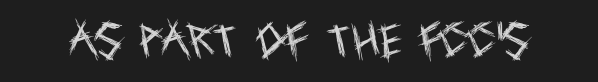
The rendering uses natural spacing where letterforms have individual widths. Type style note: lacks serifs. A clean baseline with only descenders dipping below it. Does extra space separate the letters? No, they use regular spacing. Posture: straight, roman, zero tilt. Heft: none added — not bold.
